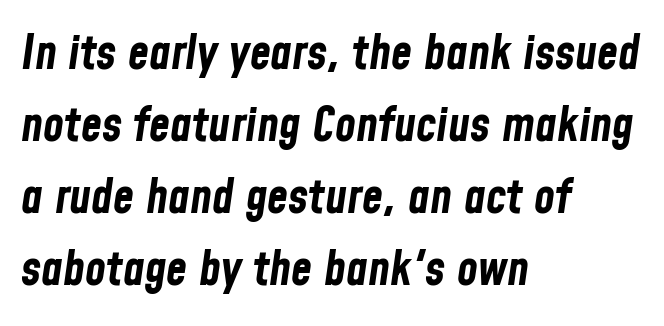
{"italic": "yes", "lean": "right", "slant_degrees": 8, "bold": "yes", "weight": "bold", "width": "condensed", "stroke_contrast": "low", "x_height": "medium", "monospaced": "no", "underline": "no", "align": "left", "line_spacing": "normal", "line_spacing_ratio": 1.5, "letter_spacing": "normal", "letter_spacing_em": 0.0, "glyph_px": 48}
